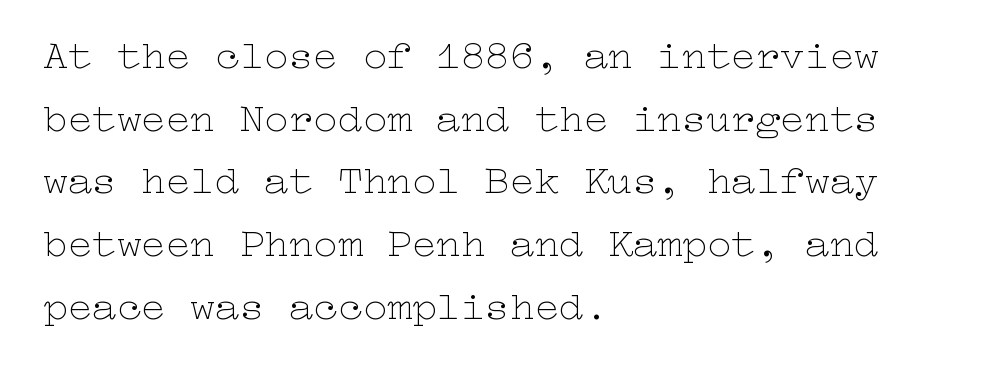
Default kerning and tracking; the words read as compact shapes. Honestly, the row spacing looks completely unremarkable. The passage shown is not bold in any degree. Ordinary non-slanted type is in use. Left-aligned paragraph, ragged on the right. Clear beneath every line of the passage.
